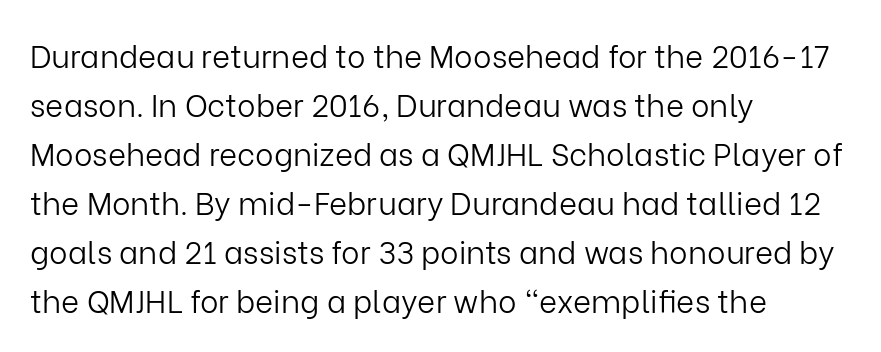
{"serif": "no", "italic": "no", "bold": "no", "weight": "light", "width": "normal", "stroke_contrast": "low", "x_height": "medium", "monospaced": "no", "underline": "no", "align": "left", "line_spacing": "normal", "line_spacing_ratio": 1.58, "letter_spacing": "normal", "letter_spacing_em": 0.0, "glyph_px": 31}
